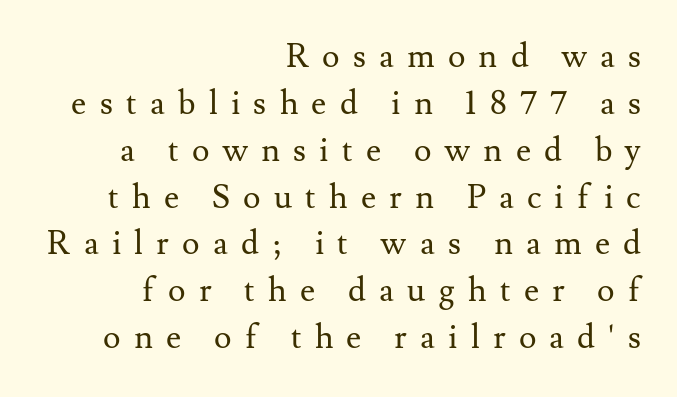
The image shows 33 px regular-weight serif type, upright; set right-aligned, normal line spacing (1.42x), unusually wide letter spacing (+0.4 em), not underlined; medium stroke contrast and a small x-height.
